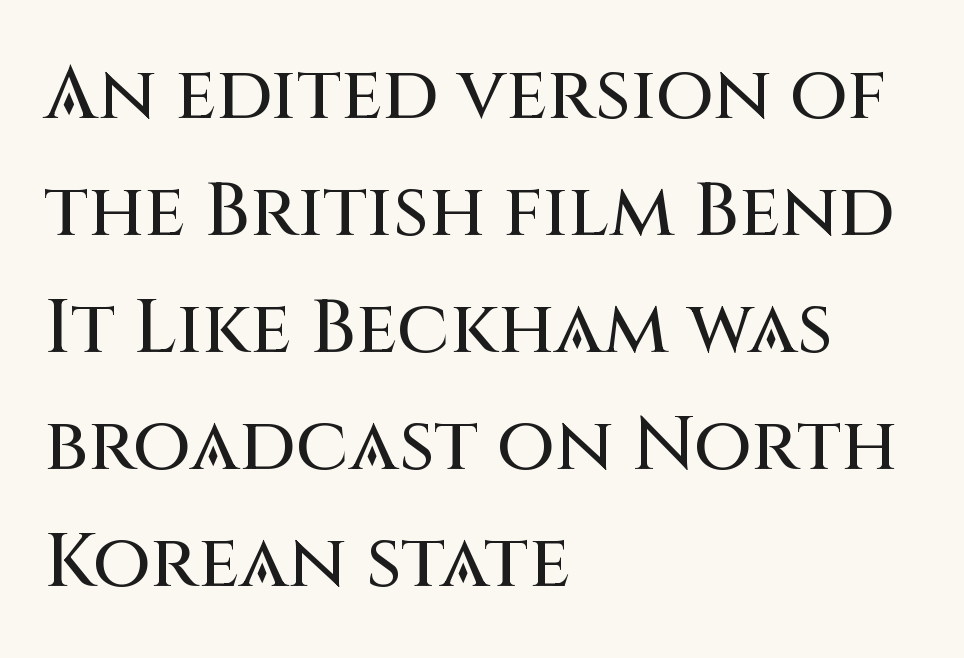
You could not count columns in this text — the font is proportionally spaced. What kind of face is this? One without serifs — a sans. Spacing between characters is what you'd get straight out of the box. Nobody drew a line under any word here. The space between consecutive lines is moderate.
